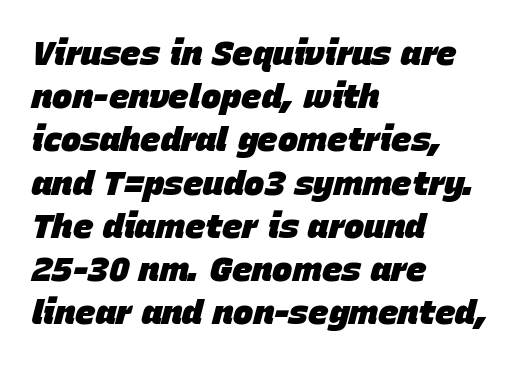
In terms of posture, this sample is oblique. A typesetter would call this leading conventional body-copy spacing. The typesetter chose a ragged-right arrangement here. Weight: bold. This sample has the flowing, uneven cadence of proportional lettering. Beneath every word, the page is bare.
